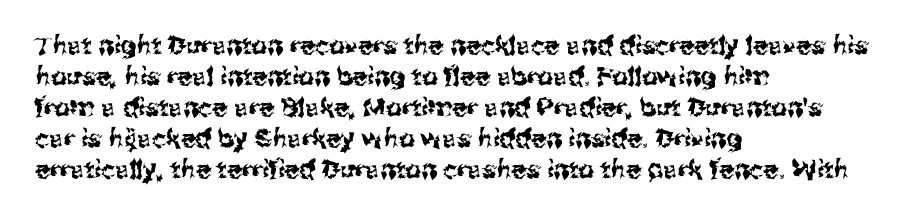
Clear beneath every line of the passage. Is the block centered? No — it sits flush against the left margin. Observe the ordinary spacing: letters are neighbours, not strangers. The letters stand upright; this is a roman face.
